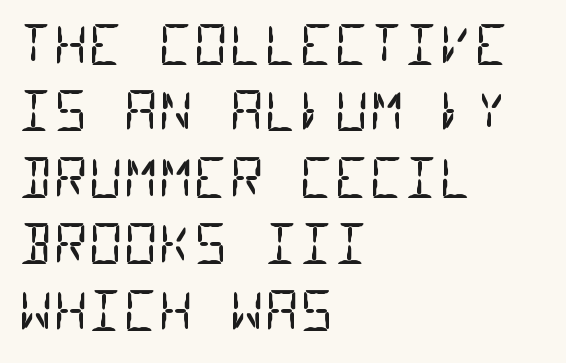
The image shows 54 px regular-weight, condensed sans-serif type, monospaced; set left-aligned, line spacing 1.23x, normal letter spacing, not underlined; low stroke contrast and a large x-height.
